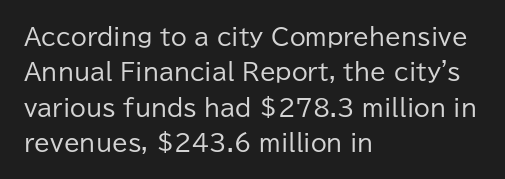
Q: Is the text bold? A: No.
Q: Is the text italic (slanted)? A: No, it is upright.
Q: Is the text underlined? A: No.
Q: How is the paragraph aligned? A: Left-aligned.
Q: Is the spacing between letters normal or unusually wide? A: Normal.
Q: Is the spacing between lines tight, normal or loose? A: Normal.
